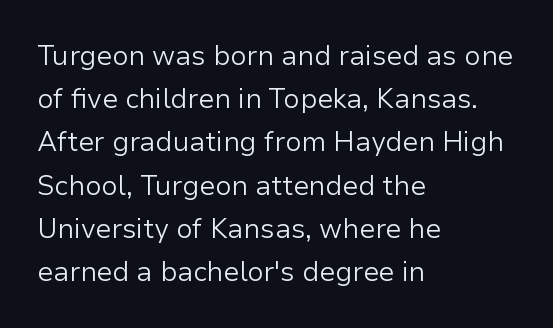
Posture: straight, roman, zero tilt. Notice how descenders clear the ascenders below comfortably — that's standard leading. Visually the block forms a straight wall on the left and a jagged coastline on the right. Descenders hang freely into open space. The type is set solid horizontally, with unmodified tracking. Heft: none added — not bold.
